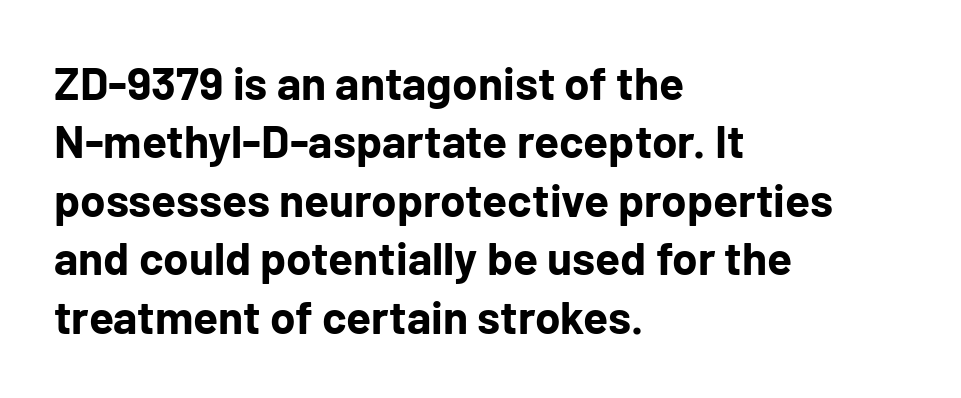
Think of a printed novel: that variable character pitch is what you see here. It's the straight-up-and-down kind of type. The designer left line spacing at the default. Left-aligned paragraph, ragged on the right. The letters are bold, with thick, heavy strokes. The font family rendered here belongs to the sans-serif group.
